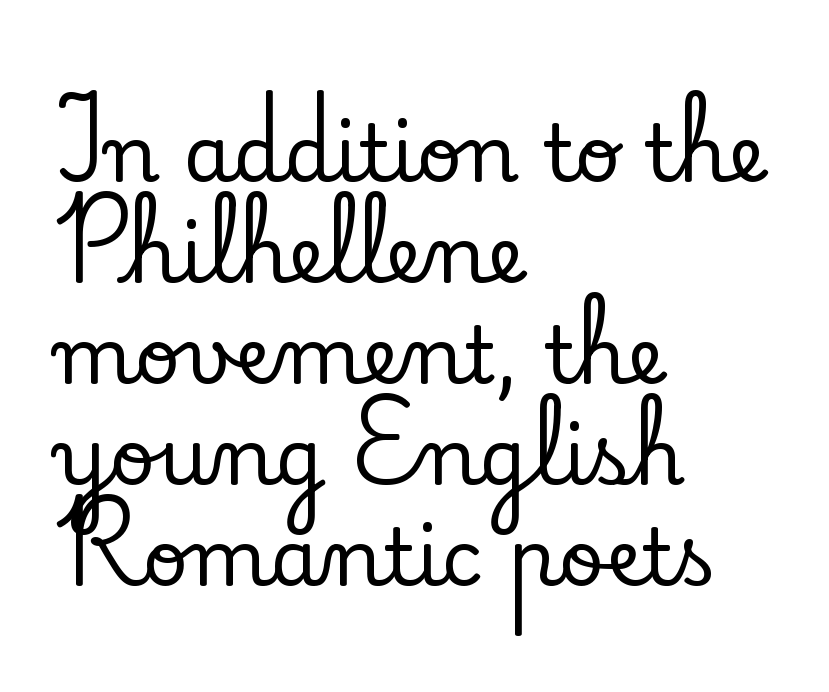
The paragraph has a hard left edge and a soft right edge. Leading: standard. The letters carry serifs — small finishing strokes at the ends of their stems. The zone under the glyphs is completely vacant.
